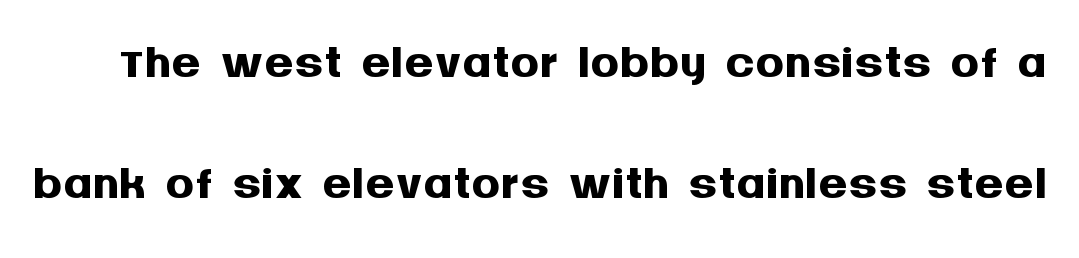
You could not count columns in this text — the font is proportionally spaced. Compared with typical body copy, the letter spacing here is the same. Typographic density is high because the face is bold. Style check: upright.
